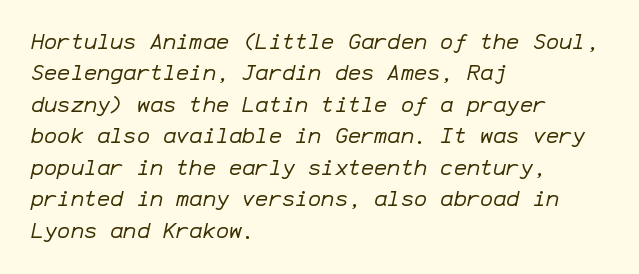
Q: Is the text bold? A: No.
Q: Is the text italic (slanted)? A: Yes, it leans right by about 12 degrees.
Q: Is the text underlined? A: No.
Q: How is the paragraph aligned? A: Left-aligned.
Q: Is the spacing between letters normal or unusually wide? A: Normal.
Q: Is the spacing between lines tight, normal or loose? A: Normal.
